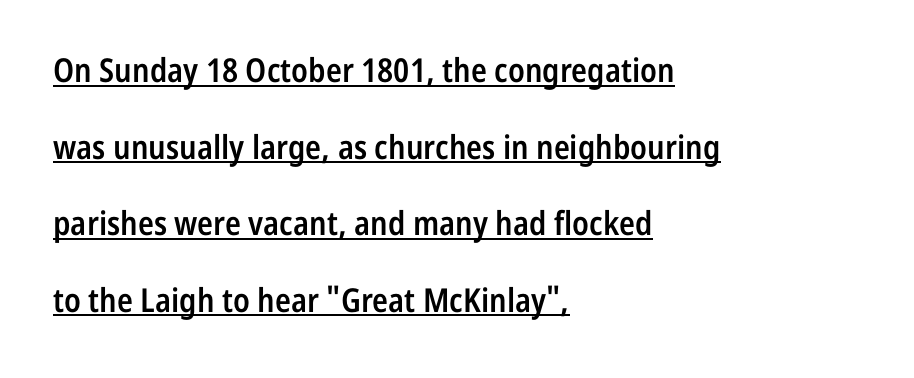
Q: Is the text bold? A: Semi-bold.
Q: Is the text italic (slanted)? A: No, it is upright.
Q: Is the typeface a serif or a sans-serif typeface? A: Sans-serif.
Q: Is the text underlined? A: Yes.
Q: How is the paragraph aligned? A: Left-aligned.
Q: Is the spacing between letters normal or unusually wide? A: Normal.
Q: Is the spacing between lines tight, normal or loose? A: Loose.
Q: Width (condensed, normal, or wide)? A: Condensed.
Q: Stroke contrast? A: Low.
Q: x-height? A: Medium.
Q: Monospaced? A: No.
